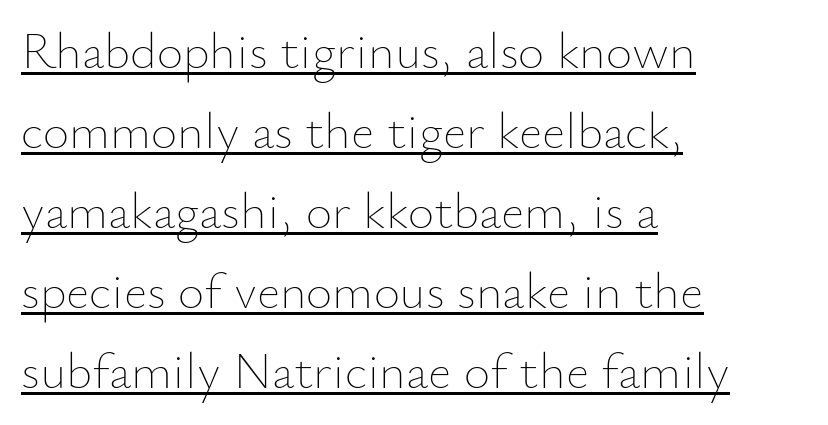
The image shows 51 px thin type, upright; set left-aligned, normal line spacing (1.57x), normal letter spacing, underlined; low stroke contrast and a small x-height.
